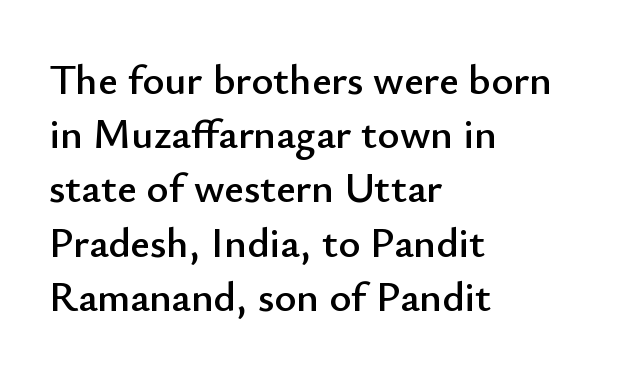
{"serif": "no", "italic": "no", "width": "normal", "stroke_contrast": "low", "x_height": "small", "monospaced": "no", "underline": "no", "align": "left", "line_spacing": "normal", "line_spacing_ratio": 1.29, "letter_spacing": "normal", "letter_spacing_em": 0.0, "glyph_px": 42}
